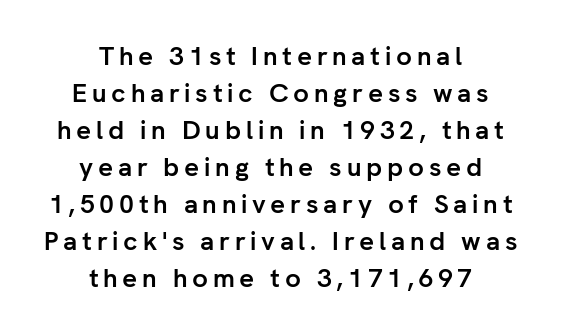
The image shows 26 px bold type, upright; set centered, normal line spacing (1.42x), not underlined.
